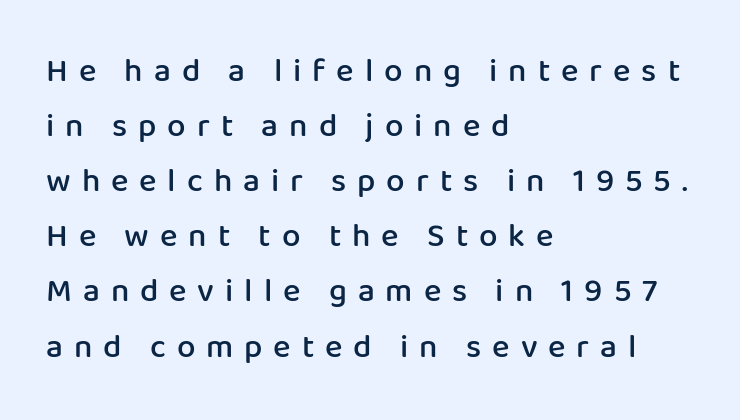
{"serif": "no", "italic": "no", "bold": "semi", "weight": "semibold", "width": "normal", "stroke_contrast": "low", "x_height": "medium", "monospaced": "no", "underline": "no", "align": "left", "line_spacing": "normal", "line_spacing_ratio": 1.67, "letter_spacing": "wide", "letter_spacing_em": 0.33, "glyph_px": 33}
